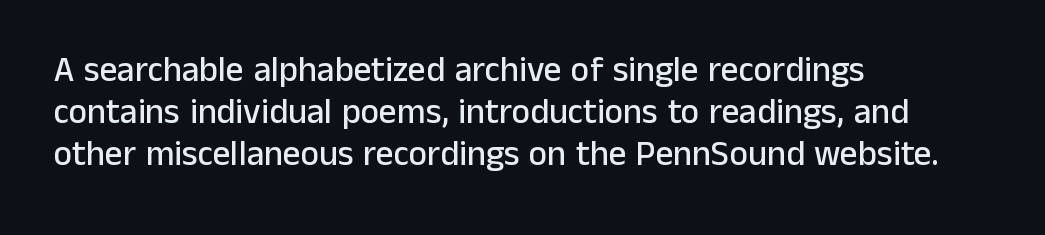
Q: Is the text italic (slanted)? A: No, it is upright.
Q: Is the typeface a serif or a sans-serif typeface? A: Sans-serif.
Q: Is the text underlined? A: No.
Q: How is the paragraph aligned? A: Left-aligned.
Q: Is the spacing between letters normal or unusually wide? A: Normal.
Q: Width (condensed, normal, or wide)? A: Normal.
Q: Stroke contrast? A: Low.
Q: x-height? A: Medium.
Q: Monospaced? A: No.
